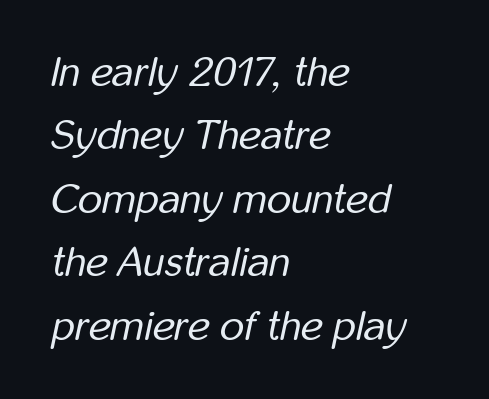
The image shows 42 px regular-weight, condensed type, italic (leaning right); set left-aligned, normal line spacing (1.51x), normal letter spacing, not underlined; low stroke contrast and a medium x-height.
